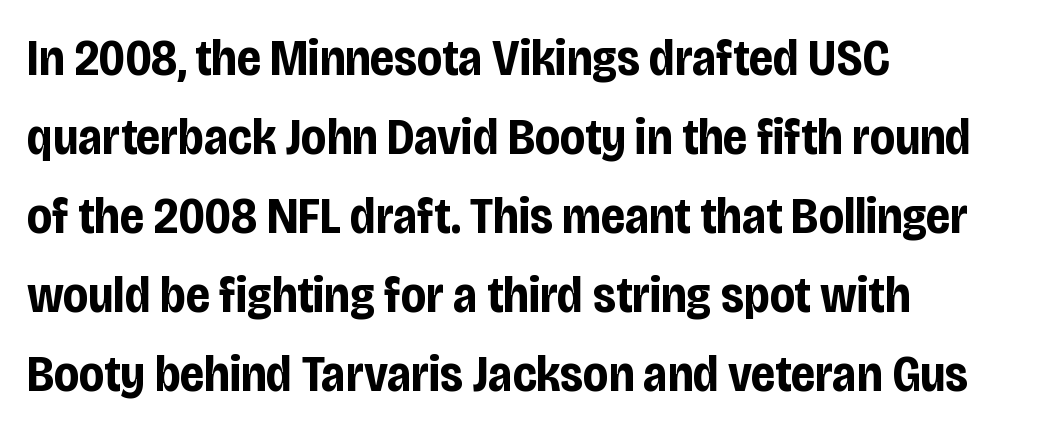
Q: Is the text bold? A: Yes.
Q: Is the text italic (slanted)? A: No, it is upright.
Q: Is the typeface a serif or a sans-serif typeface? A: Sans-serif.
Q: Is the text underlined? A: No.
Q: How is the paragraph aligned? A: Left-aligned.
Q: Is the spacing between letters normal or unusually wide? A: Normal.
Q: Is the spacing between lines tight, normal or loose? A: Normal.
Q: Width (condensed, normal, or wide)? A: Condensed.
Q: Stroke contrast? A: Low.
Q: x-height? A: Large.
Q: Monospaced? A: No.
